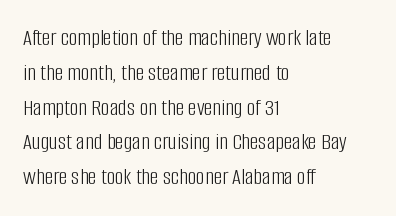
Summary of weight: not heavy and not bold. The passage shown stacks its lines at a standard gap. Upright lettering throughout. Tracking value appears to be zero — textbook default spacing.
